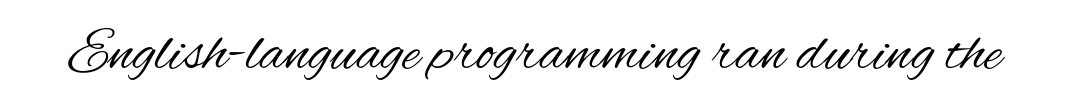
{"serif": "no", "bold": "no", "weight": "regular", "width": "condensed", "stroke_contrast": "medium", "x_height": "small", "monospaced": "no", "underline": "no", "letter_spacing": "normal", "letter_spacing_em": 0.0, "glyph_px": 60}
